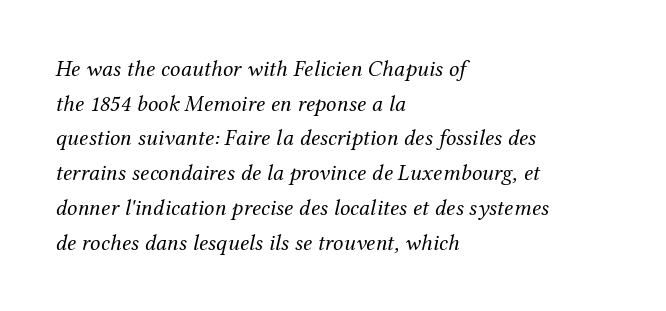
What stands out about the letter spacing? Nothing — it is the standard amount. The passage shown is not underscored anywhere. This sample keeps an unexceptional amount of space between lines. The text carries the slant typical of an italic or oblique font. Counters stay open thanks to moderate or lighter strokes. All the whitespace from short lines collects on the right.
